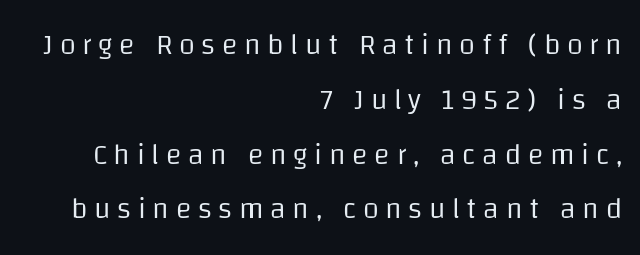
Letter spacing: wide. A bare baseline throughout the passage. If you drew a line through each stem, it would be perfectly vertical. Classification — sans serif. Typeset ragged left — the right edge is the straight one. These glyphs show unthickened strokes, regular width or finer.
